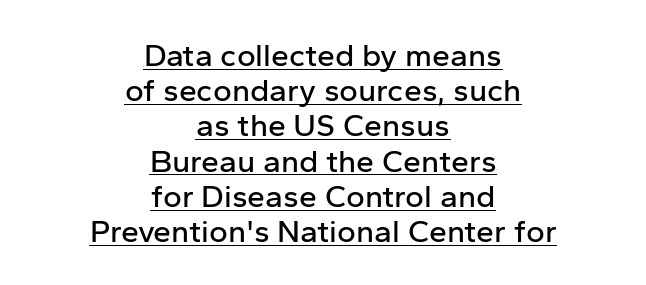
Unlike a traditional serif, this face leaves its strokes unadorned. Looks like regular typesetting: each glyph gets only the width it needs. Rendered with straight, roman letterforms. These lines are centered, leaving both edges ragged.
